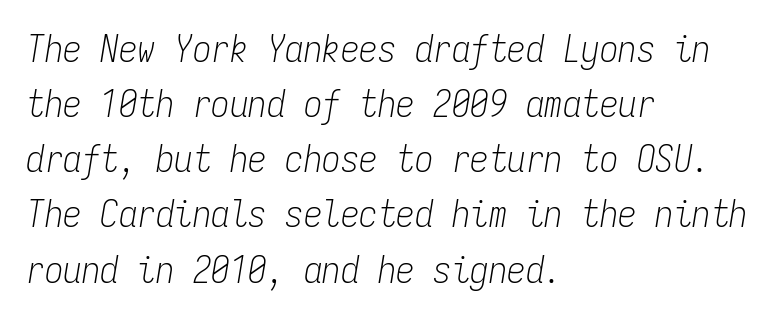
Quick note: underline off. Rows of type keep a routine distance in the vertical direction. Is the type slanted? Yes — the strokes lean at a clear angle. These lines are rendered in a fixed-pitch font. Weight: not bold — regular or lighter.
